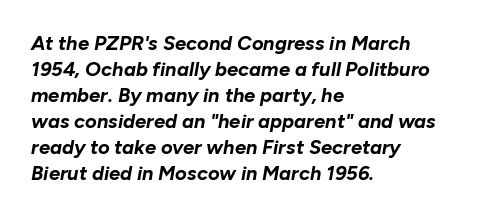
Q: Is the text bold? A: Yes.
Q: Is the text italic (slanted)? A: Yes, it leans right by about 10 degrees.
Q: Is the text underlined? A: No.
Q: How is the paragraph aligned? A: Left-aligned.
Q: Is the spacing between letters normal or unusually wide? A: Normal.
Q: Is the spacing between lines tight, normal or loose? A: Normal.
